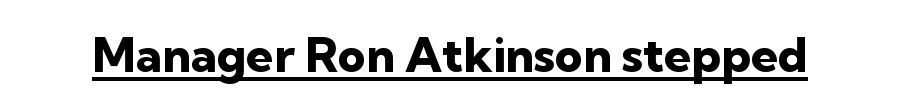
Q: Is the text bold? A: Yes.
Q: Is the text italic (slanted)? A: No, it is upright.
Q: Is the typeface a serif or a sans-serif typeface? A: Sans-serif.
Q: Is the text underlined? A: Yes.
Q: Is the spacing between letters normal or unusually wide? A: Normal.
Q: Width (condensed, normal, or wide)? A: Normal.
Q: Stroke contrast? A: Low.
Q: x-height? A: Medium.
Q: Monospaced? A: No.
